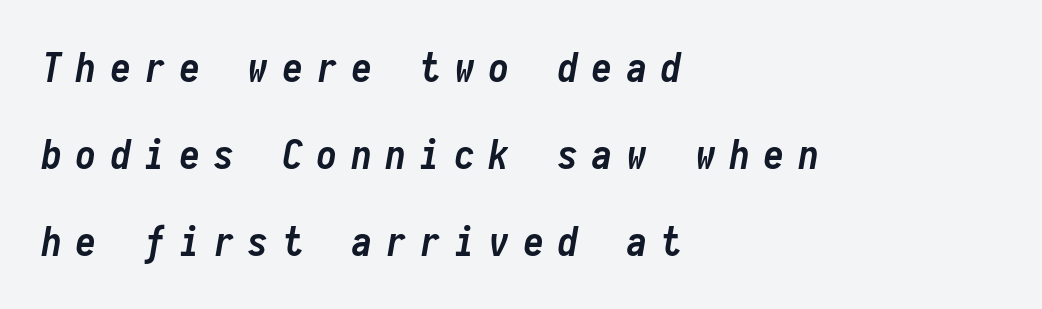
Q: Is the text bold? A: Yes.
Q: Is the text italic (slanted)? A: Yes, it leans right by about 10 degrees.
Q: Is the text underlined? A: No.
Q: How is the paragraph aligned? A: Left-aligned.
Q: Is the spacing between letters normal or unusually wide? A: Unusually wide.
Q: Is the spacing between lines tight, normal or loose? A: Loose.
Q: Width (condensed, normal, or wide)? A: Condensed.
Q: Stroke contrast? A: Low.
Q: x-height? A: Medium.
Q: Monospaced? A: Yes.
